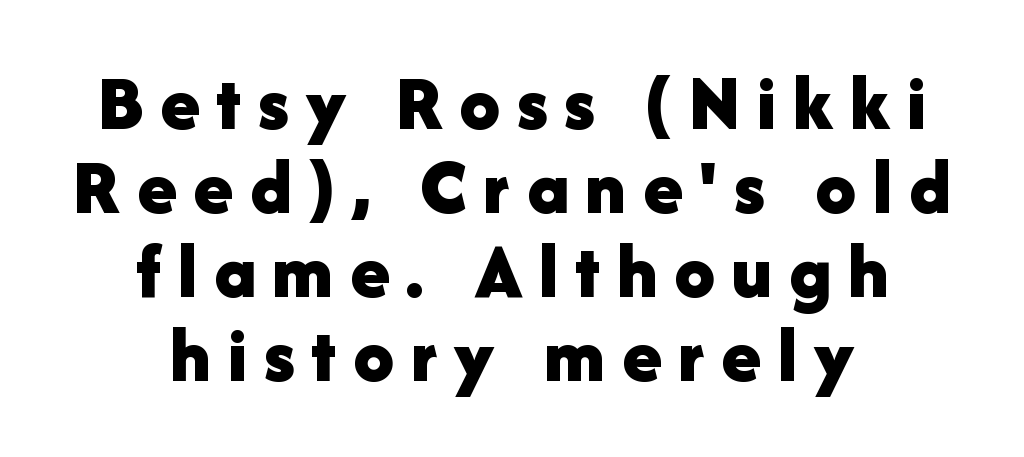
The image shows 80 px bold sans-serif type, upright; set centered, tight line spacing (1.05x), unusually wide letter spacing (+0.21 em), not underlined; low stroke contrast and a medium x-height.
